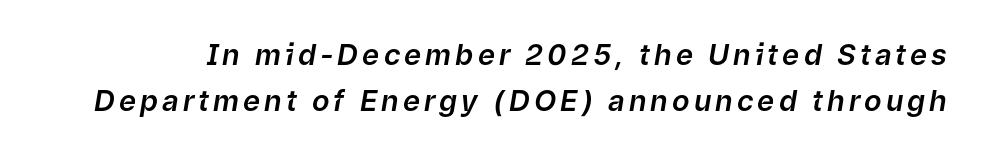
The image shows 29 px text type, italic (leaning right); set normal line spacing (1.59x), not underlined; low stroke contrast and a medium x-height.
